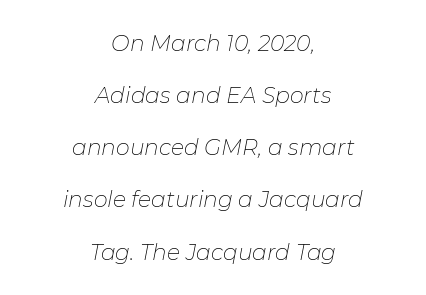
Q: Is the text bold? A: No.
Q: Is the text italic (slanted)? A: Yes, it leans right by about 11 degrees.
Q: Is the text underlined? A: No.
Q: How is the paragraph aligned? A: Centered.
Q: Is the spacing between letters normal or unusually wide? A: Normal.
Q: Is the spacing between lines tight, normal or loose? A: Loose.
